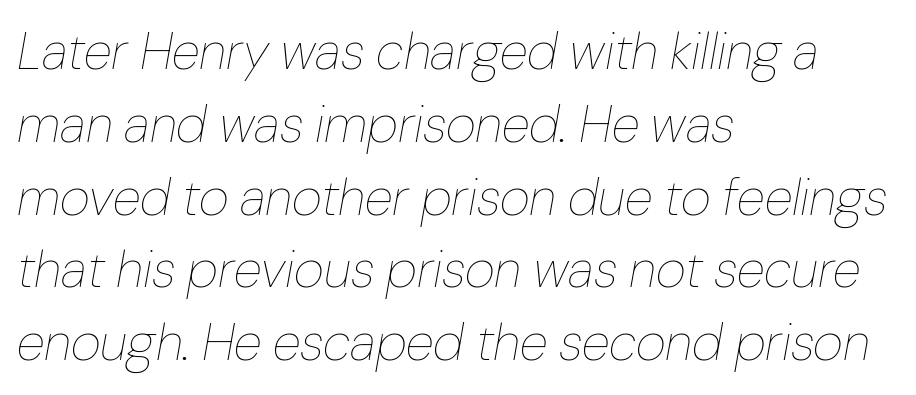
{"italic": "yes", "lean": "right", "slant_degrees": 10, "bold": "no", "weight": "thin", "width": "normal", "stroke_contrast": "low", "x_height": "medium", "monospaced": "no", "underline": "no", "align": "left", "line_spacing": "normal", "line_spacing_ratio": 1.4, "letter_spacing": "normal", "letter_spacing_em": 0.0, "glyph_px": 52}
